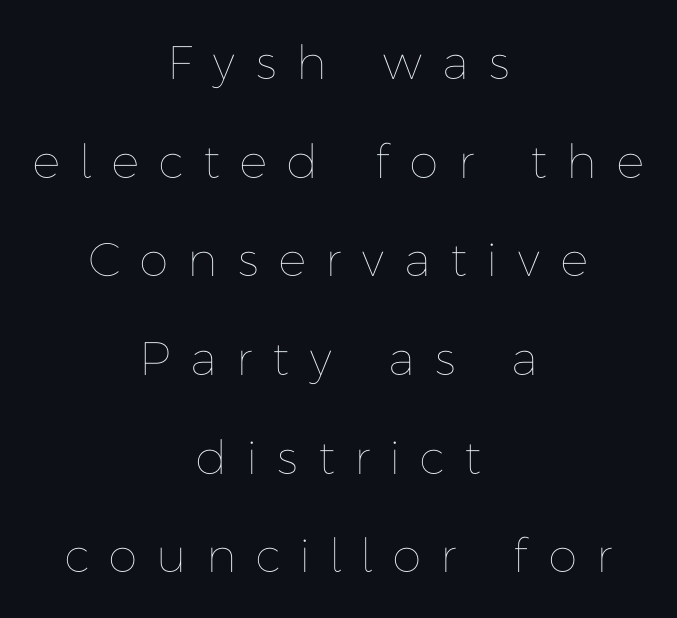
{"italic": "no", "bold": "no", "weight": "thin", "width": "normal", "stroke_contrast": "low", "x_height": "medium", "monospaced": "no", "underline": "no", "align": "center", "line_spacing": "loose", "line_spacing_ratio": 2.1, "letter_spacing": "wide", "letter_spacing_em": 0.47, "glyph_px": 47}
